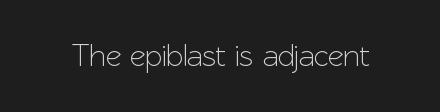
Q: Is the text italic (slanted)? A: No, it is upright.
Q: Is the typeface a serif or a sans-serif typeface? A: Sans-serif.
Q: Is the text underlined? A: No.
Q: Is the spacing between letters normal or unusually wide? A: Normal.
Q: Width (condensed, normal, or wide)? A: Normal.
Q: Stroke contrast? A: Low.
Q: x-height? A: Medium.
Q: Monospaced? A: No.
